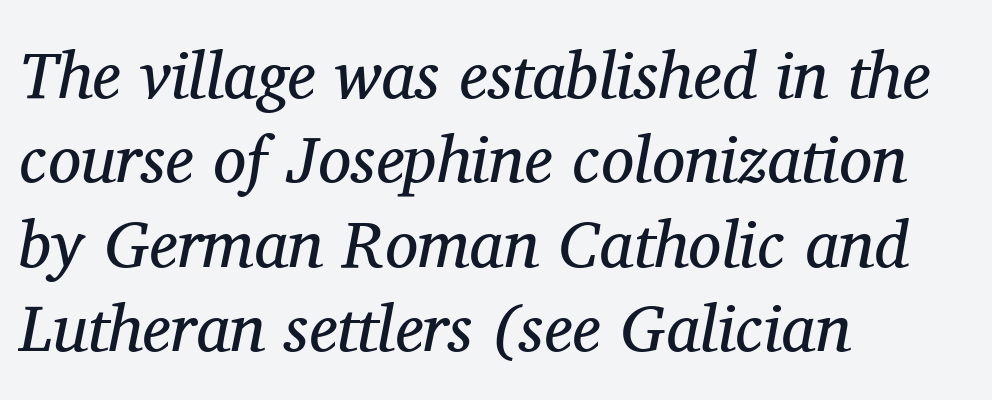
Each letter keeps its own natural width here, so spacing adapts to shape. These glyphs show unthickened strokes, regular width or finer. The paragraph shown leans on its left margin. These lines sit exactly where default settings would place them.
